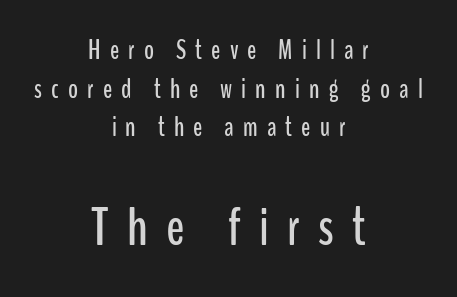
{"serif": "no", "italic": "no", "width": "condensed", "stroke_contrast": "low", "x_height": "medium", "monospaced": "no", "underline": "no", "align": "center", "line_spacing": "normal", "line_spacing_ratio": 1.43, "letter_spacing": "wide", "letter_spacing_em": 0.34, "larger_block": "second", "size_ratio": 2.0, "glyph_px": 54}
